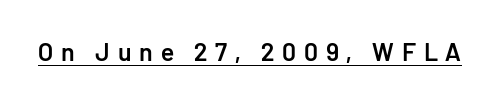
The specimen includes a rule beneath the text block's lines. Here the glyphs are tracked loosely, breaking word shapes into spaced letters. Rendered with straight, roman letterforms. The typesetting leans somewhat heavy: a semibold.
